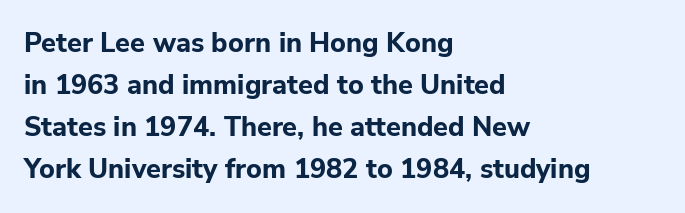
Nothing unusual about the tracking: characters are spaced as the font intends. Layout note: lines flush left. Does the lettering tilt? It doesn't — this is upright. The characters look thick and weighty, a clear bold. If you measured baseline to baseline, you'd find a middling distance. Underlining? Definitely not there.
